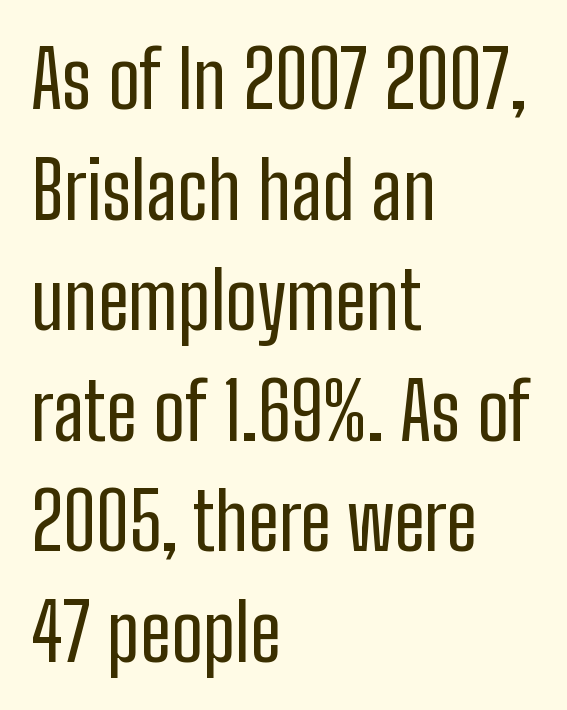
Q: Is the text bold? A: No.
Q: Is the text italic (slanted)? A: No, it is upright.
Q: Is the typeface a serif or a sans-serif typeface? A: Sans-serif.
Q: Is the text underlined? A: No.
Q: How is the paragraph aligned? A: Left-aligned.
Q: Is the spacing between letters normal or unusually wide? A: Normal.
Q: Is the spacing between lines tight, normal or loose? A: Normal.
Q: Width (condensed, normal, or wide)? A: Condensed.
Q: Stroke contrast? A: Low.
Q: x-height? A: Medium.
Q: Monospaced? A: No.
